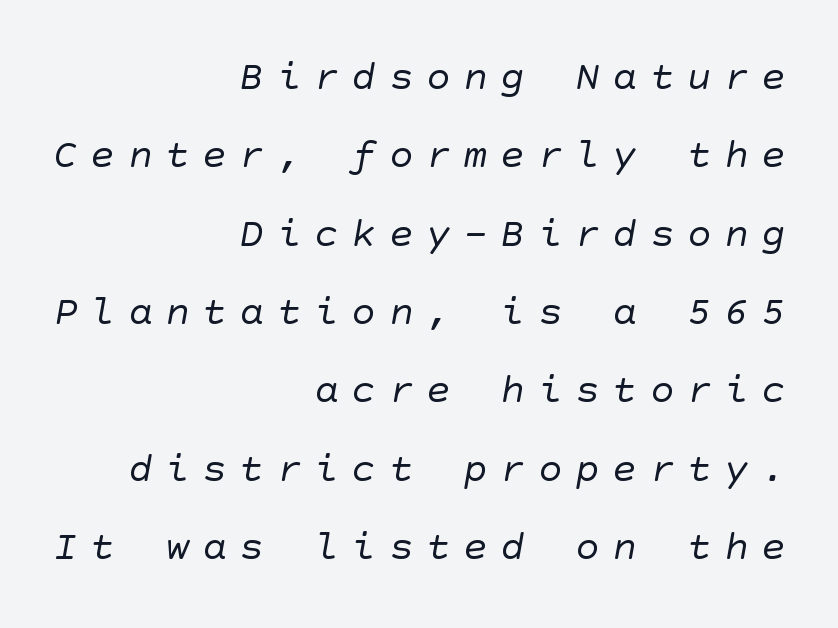
{"serif": "no", "bold": "no", "weight": "regular", "width": "normal", "stroke_contrast": "low", "x_height": "large", "underline": "no", "align": "right", "line_spacing": "loose", "line_spacing_ratio": 1.91, "letter_spacing": "wide", "letter_spacing_em": 0.31, "glyph_px": 41}
